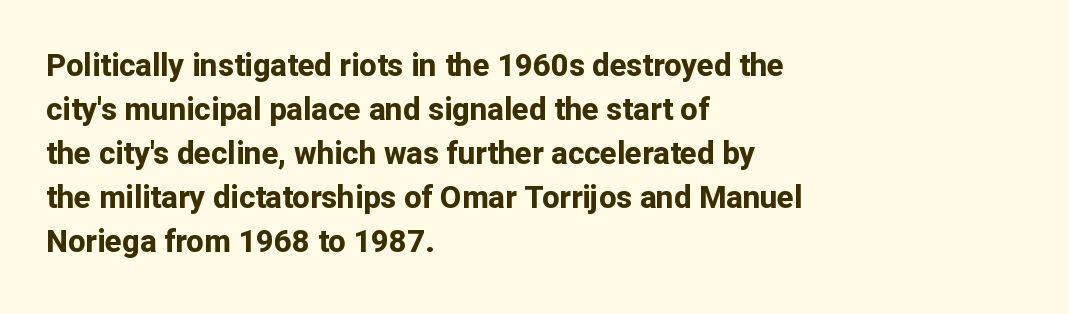
The image shows 31 px bold sans-serif type, upright; set left-aligned, normal line spacing (1.42x), normal letter spacing, not underlined; low stroke contrast and a medium x-height.
